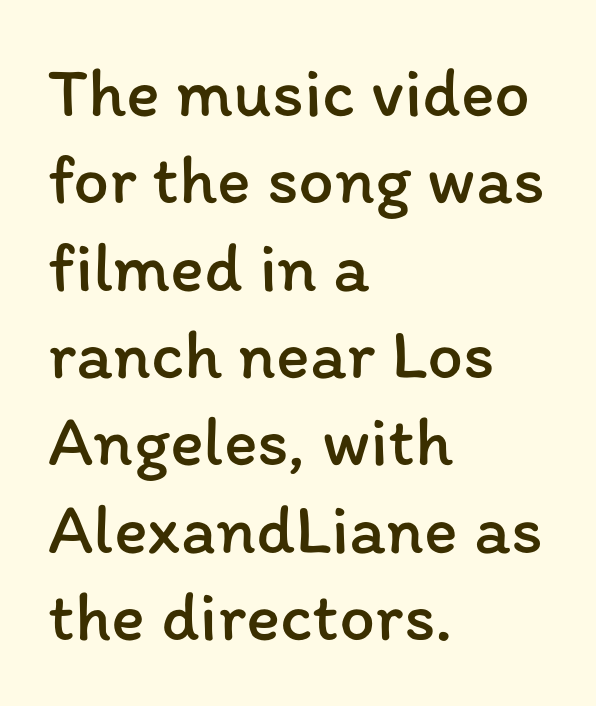
Q: Is the text bold? A: No.
Q: Is the text italic (slanted)? A: No, it is upright.
Q: Is the text underlined? A: No.
Q: How is the paragraph aligned? A: Left-aligned.
Q: Is the spacing between letters normal or unusually wide? A: Normal.
Q: Width (condensed, normal, or wide)? A: Normal.
Q: Stroke contrast? A: Low.
Q: x-height? A: Medium.
Q: Monospaced? A: No.
